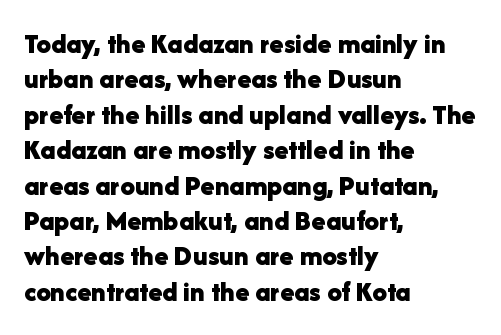
Q: Is the text bold? A: Yes.
Q: Is the text italic (slanted)? A: No, it is upright.
Q: Is the typeface a serif or a sans-serif typeface? A: Sans-serif.
Q: Is the text underlined? A: No.
Q: How is the paragraph aligned? A: Left-aligned.
Q: Is the spacing between letters normal or unusually wide? A: Normal.
Q: Width (condensed, normal, or wide)? A: Normal.
Q: Stroke contrast? A: Low.
Q: x-height? A: Medium.
Q: Monospaced? A: No.
